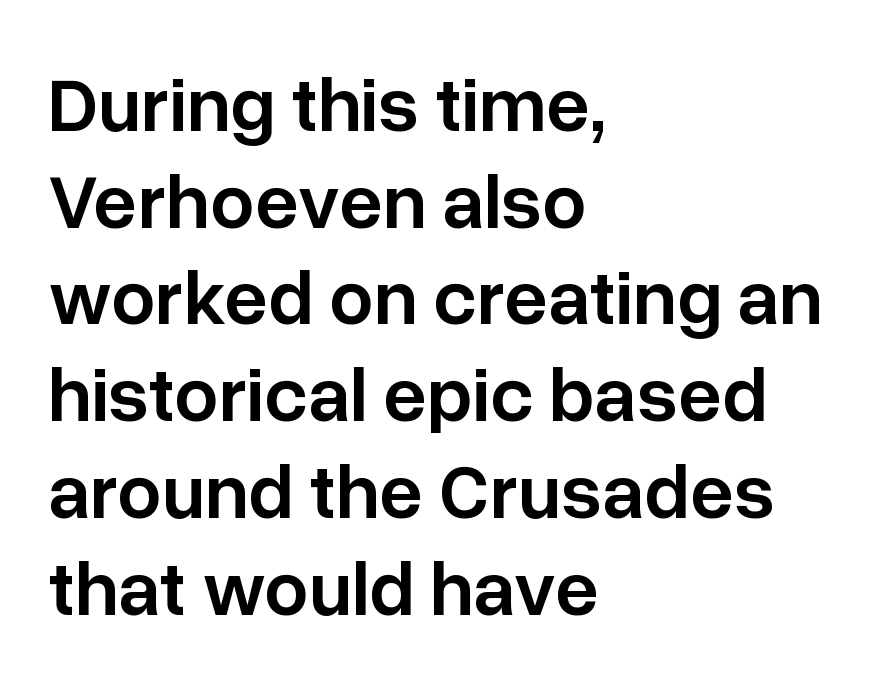
Q: Is the text bold? A: Semi-bold.
Q: Is the text italic (slanted)? A: No, it is upright.
Q: Is the typeface a serif or a sans-serif typeface? A: Sans-serif.
Q: Is the text underlined? A: No.
Q: How is the paragraph aligned? A: Left-aligned.
Q: Is the spacing between letters normal or unusually wide? A: Normal.
Q: Width (condensed, normal, or wide)? A: Normal.
Q: Stroke contrast? A: Low.
Q: x-height? A: Medium.
Q: Monospaced? A: No.
